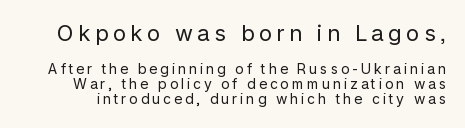
The image shows 22 px text type, upright; set tight line spacing (1.07x), unusually wide letter spacing (+0.2 em), not underlined; the first (top) block is 1.57x larger.
